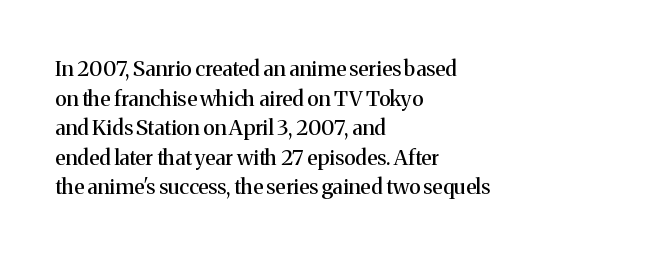
Q: Is the text italic (slanted)? A: No, it is upright.
Q: Is the text underlined? A: No.
Q: How is the paragraph aligned? A: Left-aligned.
Q: Is the spacing between letters normal or unusually wide? A: Normal.
Q: Is the spacing between lines tight, normal or loose? A: Normal.
